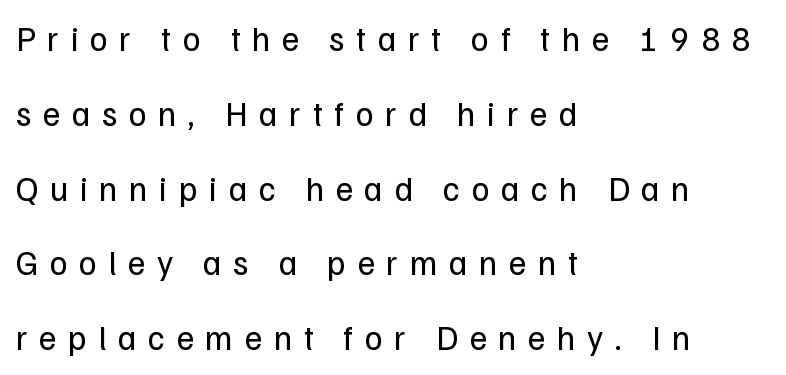
Q: Is the text bold? A: No.
Q: Is the text italic (slanted)? A: No, it is upright.
Q: Is the typeface a serif or a sans-serif typeface? A: Sans-serif.
Q: Is the text underlined? A: No.
Q: How is the paragraph aligned? A: Left-aligned.
Q: Is the spacing between letters normal or unusually wide? A: Unusually wide.
Q: Is the spacing between lines tight, normal or loose? A: Loose.
Q: Width (condensed, normal, or wide)? A: Normal.
Q: Stroke contrast? A: Low.
Q: x-height? A: Medium.
Q: Monospaced? A: No.
